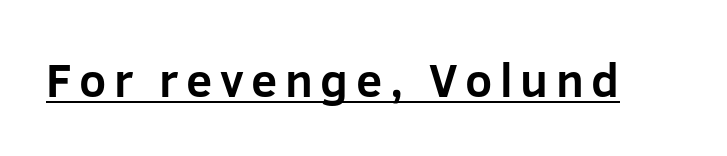
{"serif": "no", "italic": "no", "bold": "yes", "weight": "bold", "width": "normal", "stroke_contrast": "low", "x_height": "medium", "monospaced": "no", "underline": "yes", "glyph_px": 47}
